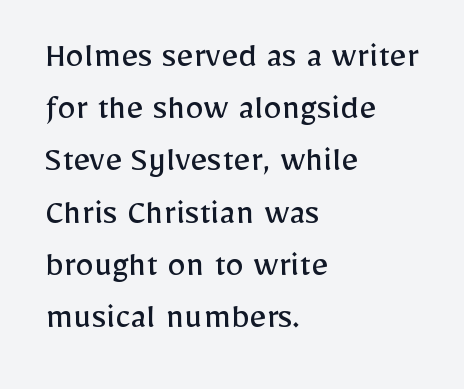
The image shows 37 px regular-weight sans-serif type, upright; set left-aligned, normal line spacing (1.41x), normal letter spacing, not underlined; low stroke contrast and a medium x-height.
